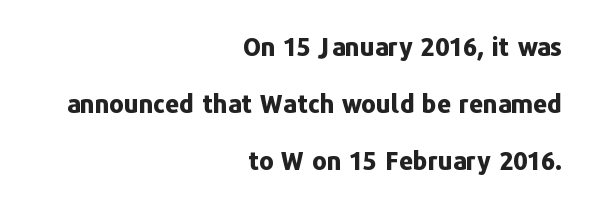
This sample uses an upright cut, with every glyph sitting square on the baseline. Interline gaps are noticeably wide in this sample. The strip under each line holds only bare page. Tracking value appears to be zero — textbook default spacing.
